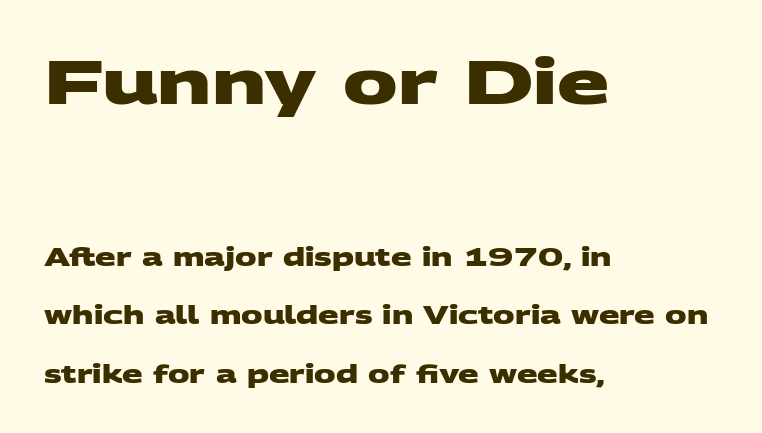
Q: Is the text bold? A: Yes.
Q: Is the typeface a serif or a sans-serif typeface? A: Sans-serif.
Q: Is the text underlined? A: No.
Q: How is the paragraph aligned? A: Left-aligned.
Q: Is the spacing between letters normal or unusually wide? A: Normal.
Q: Is the spacing between lines tight, normal or loose? A: Loose.
Q: Which block of text is set in a larger size, the first (top) or the second (bottom)? A: The first (top) one.
Q: Width (condensed, normal, or wide)? A: Wide.
Q: Stroke contrast? A: Medium.
Q: x-height? A: Large.
Q: Monospaced? A: No.
